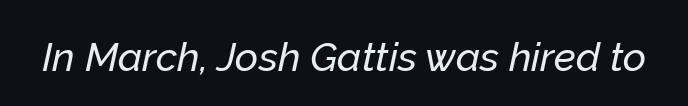
The image shows 40 px text type, italic (leaning right); set normal letter spacing, not underlined; low stroke contrast and a medium x-height.
